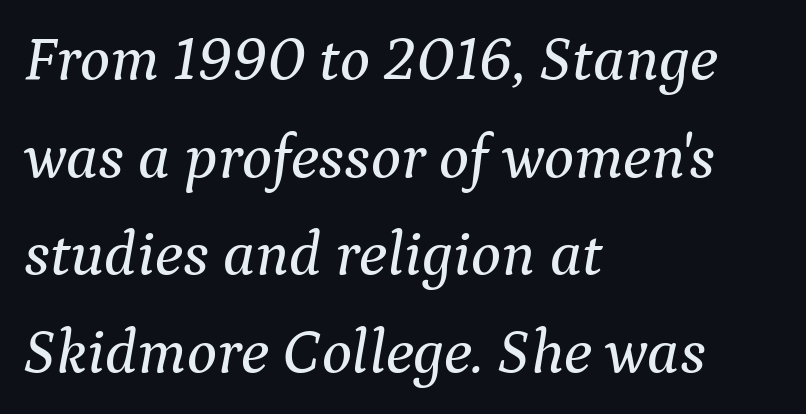
{"serif": "yes", "italic": "yes", "lean": "right", "slant_degrees": 9, "width": "normal", "stroke_contrast": "medium", "x_height": "medium", "monospaced": "no", "underline": "no", "align": "left", "line_spacing": "normal", "line_spacing_ratio": 1.55, "letter_spacing": "normal", "letter_spacing_em": 0.0, "glyph_px": 63}
